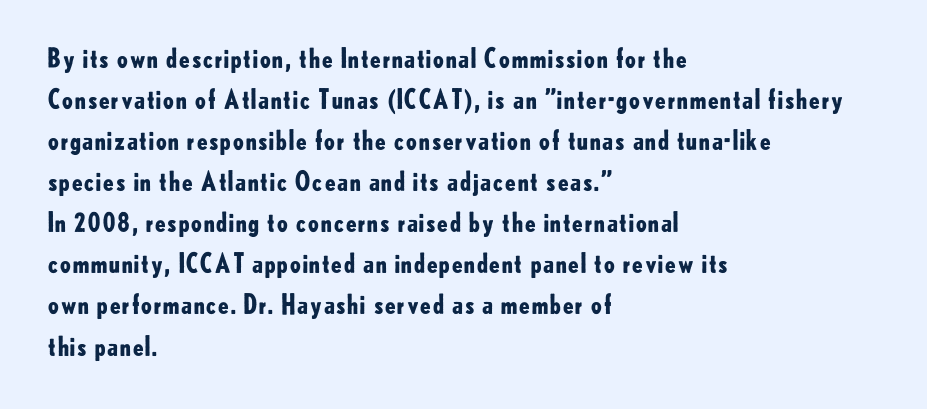
Q: Is the text bold? A: Yes.
Q: Is the text italic (slanted)? A: No, it is upright.
Q: Is the text underlined? A: No.
Q: How is the paragraph aligned? A: Left-aligned.
Q: Is the spacing between letters normal or unusually wide? A: Normal.
Q: Is the spacing between lines tight, normal or loose? A: Normal.
